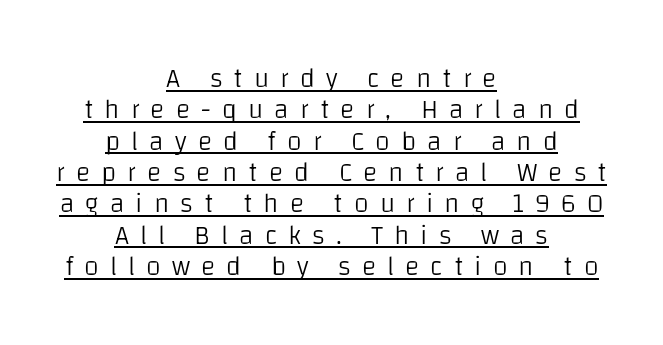
{"italic": "no", "bold": "no", "underline": "yes", "align": "center", "line_spacing_ratio": 1.16, "letter_spacing": "wide", "letter_spacing_em": 0.41, "glyph_px": 27}
